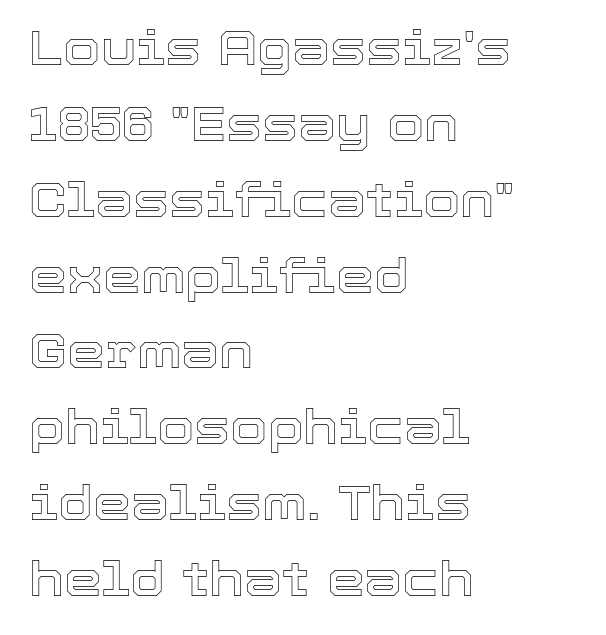
{"italic": "no", "width": "normal", "x_height": "medium", "monospaced": "no", "underline": "no", "align": "left", "line_spacing": "normal", "line_spacing_ratio": 1.58, "letter_spacing": "normal", "letter_spacing_em": 0.0, "glyph_px": 48}
